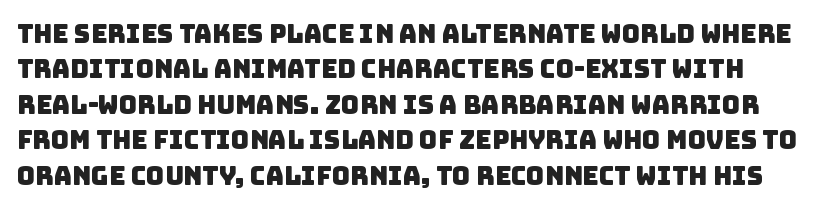
Q: Is the text underlined? A: No.
Q: Is the spacing between letters normal or unusually wide? A: Normal.
Q: Is the spacing between lines tight, normal or loose? A: Normal.
